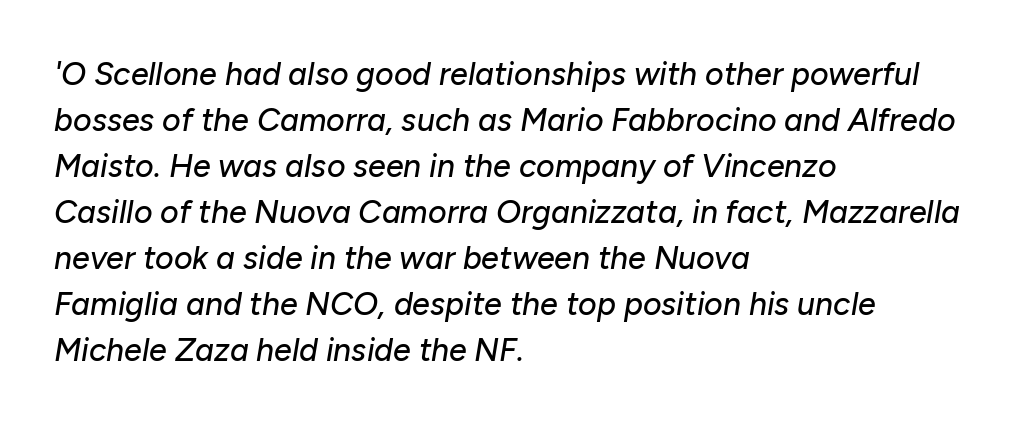
The image shows 32 px text type, italic (leaning right); set left-aligned, normal line spacing (1.44x), normal letter spacing, not underlined; low stroke contrast and a medium x-height.
